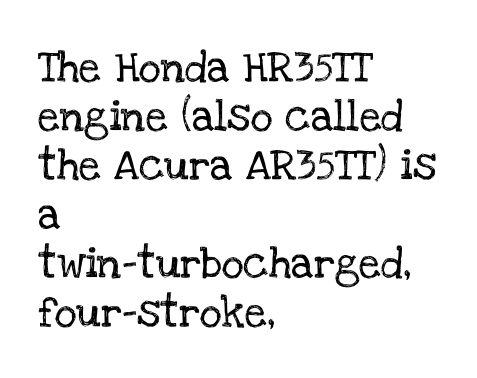
Q: Is the text italic (slanted)? A: No, it is upright.
Q: Is the typeface a serif or a sans-serif typeface? A: Serif.
Q: Is the text underlined? A: No.
Q: How is the paragraph aligned? A: Left-aligned.
Q: Is the spacing between letters normal or unusually wide? A: Normal.
Q: Is the spacing between lines tight, normal or loose? A: Normal.
Q: Width (condensed, normal, or wide)? A: Normal.
Q: Stroke contrast? A: Low.
Q: x-height? A: Large.
Q: Monospaced? A: No.
